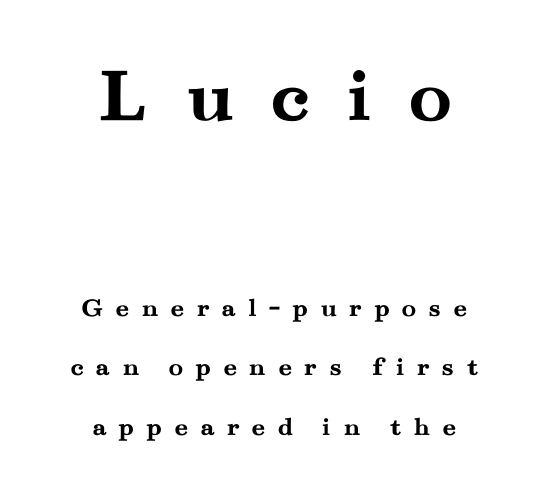
Notice how thick the strokes are: this is what a full bold looks like. A student would call this center alignment; a typographer would say set centered. The face used here appears at its bigger size in the upper chunk. Spacing verdict: proportional, widths tailored to each character. This is serif lettering, the kind often seen in printed books.
